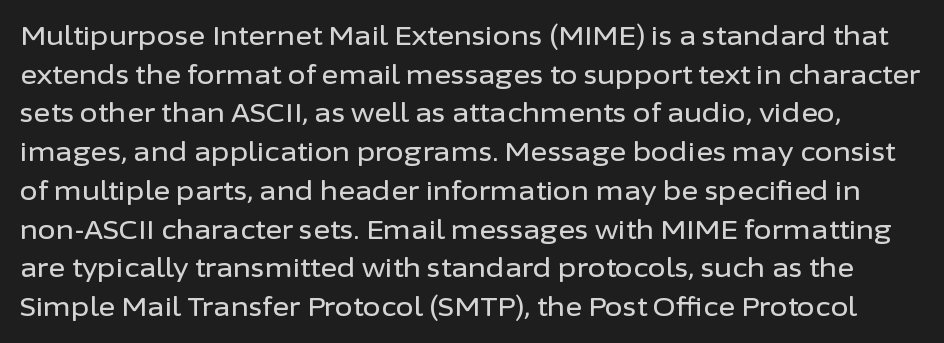
The image shows 26 px text type, upright; set normal line spacing (1.49x), normal letter spacing, not underlined.
